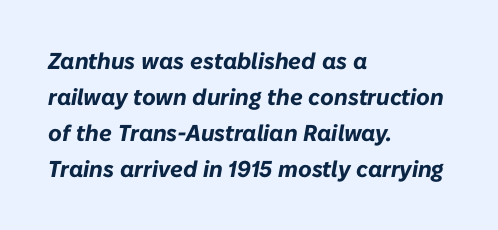
The image shows 23 px bold type, italic (leaning right); set left-aligned, normal line spacing (1.56x), normal letter spacing, not underlined.
